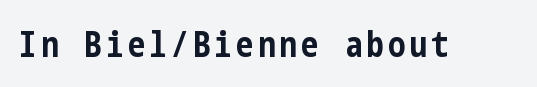
Q: Is the text bold? A: Yes.
Q: Is the text italic (slanted)? A: No, it is upright.
Q: Is the typeface a serif or a sans-serif typeface? A: Sans-serif.
Q: Is the text underlined? A: No.
Q: Width (condensed, normal, or wide)? A: Condensed.
Q: Stroke contrast? A: Low.
Q: x-height? A: Medium.
